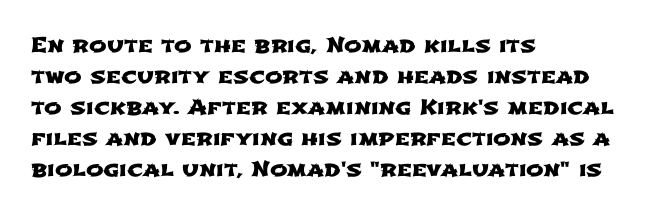
{"underline": "no", "align": "left", "line_spacing": "normal", "line_spacing_ratio": 1.48, "letter_spacing": "normal", "letter_spacing_em": 0.0, "glyph_px": 21}
